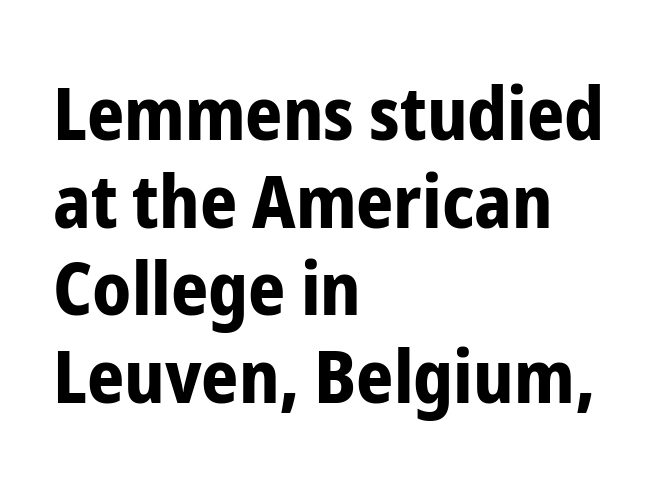
The image shows 73 px bold, condensed sans-serif type, upright; set left-aligned, line spacing 1.2x, normal letter spacing, not underlined; low stroke contrast and a medium x-height.
